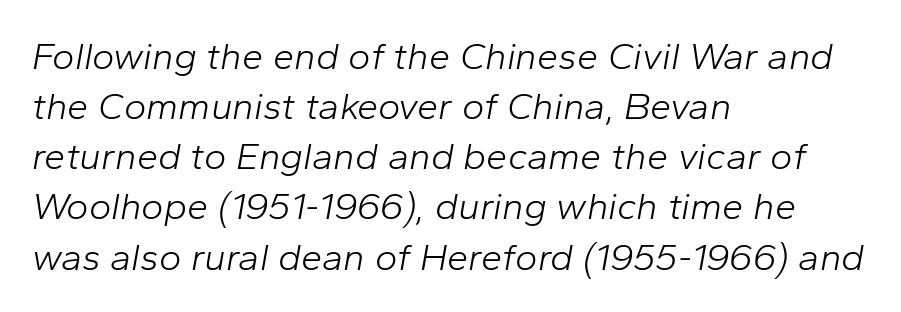
Q: Is the text bold? A: No.
Q: Is the text italic (slanted)? A: Yes, it leans right by about 10 degrees.
Q: Is the text underlined? A: No.
Q: How is the paragraph aligned? A: Left-aligned.
Q: Is the spacing between letters normal or unusually wide? A: Normal.
Q: Is the spacing between lines tight, normal or loose? A: Normal.
Q: Width (condensed, normal, or wide)? A: Normal.
Q: Stroke contrast? A: Low.
Q: x-height? A: Medium.
Q: Monospaced? A: No.
